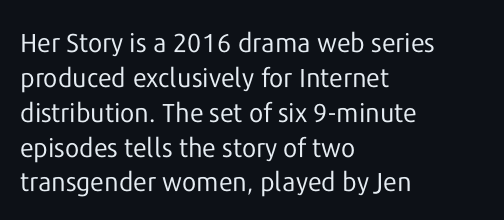
{"italic": "no", "bold": "no", "underline": "no", "align": "left", "line_spacing": "normal", "line_spacing_ratio": 1.34, "letter_spacing": "normal", "letter_spacing_em": 0.0, "glyph_px": 26}
